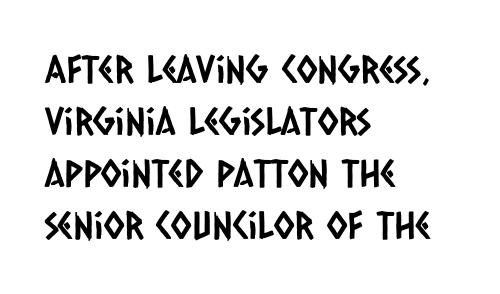
Nothing sits at the stroke ends, so this counts as sans-serif. The rag falls on the right side of this text block. The face used here is rendered with its standard letterfit. These lines sit exactly where default settings would place them. Underline: absent.
